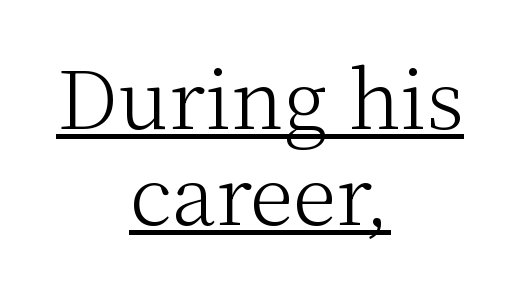
The image shows 80 px light serif type, upright; set centered, line spacing 1.2x, normal letter spacing, underlined; medium stroke contrast and a medium x-height.
